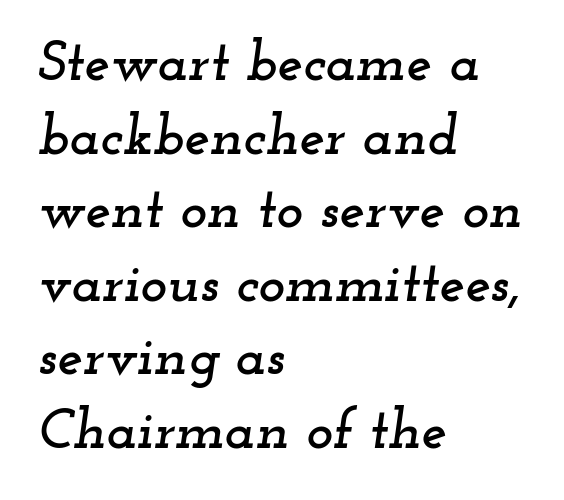
Q: Is the text italic (slanted)? A: Yes, it leans right by about 12 degrees.
Q: Is the typeface a serif or a sans-serif typeface? A: Serif.
Q: Is the text underlined? A: No.
Q: How is the paragraph aligned? A: Left-aligned.
Q: Is the spacing between letters normal or unusually wide? A: Normal.
Q: Is the spacing between lines tight, normal or loose? A: Normal.
Q: Width (condensed, normal, or wide)? A: Wide.
Q: Stroke contrast? A: Low.
Q: x-height? A: Small.
Q: Monospaced? A: No.
